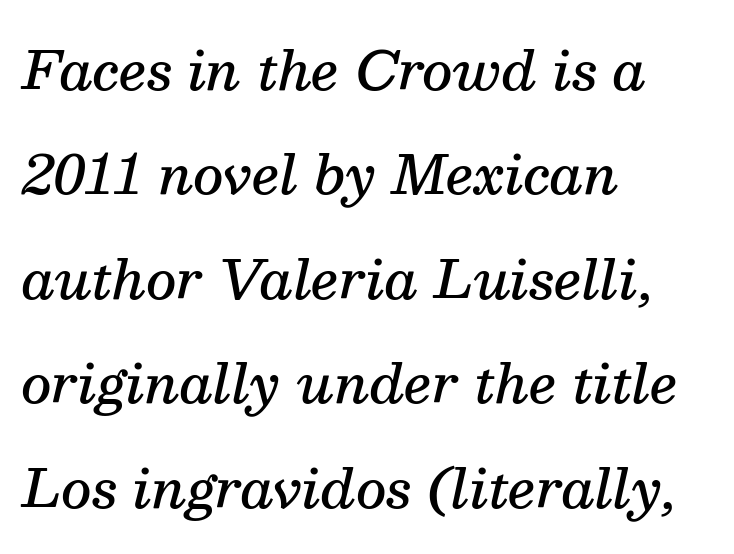
The image shows 53 px semibold serif type, italic (leaning right); set left-aligned, loose line spacing (1.97x), normal letter spacing, not underlined; medium stroke contrast and a medium x-height.
